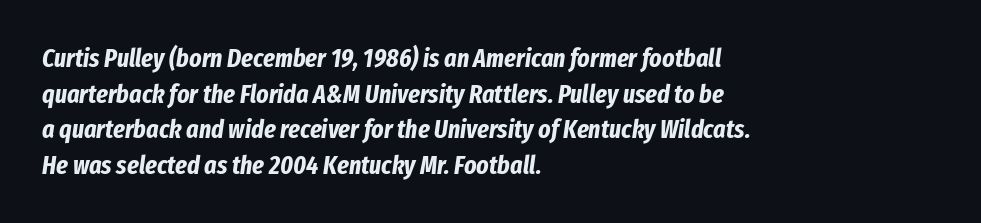
The image shows 26 px bold type, italic (leaning right); set left-aligned, normal line spacing (1.37x), normal letter spacing, not underlined.
